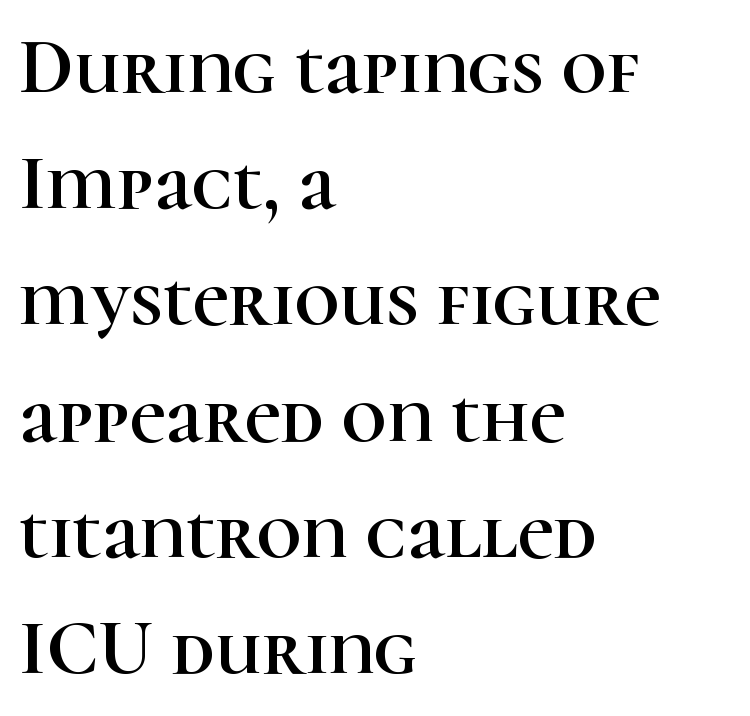
Q: Is the text italic (slanted)? A: No, it is upright.
Q: Is the typeface a serif or a sans-serif typeface? A: Serif.
Q: Is the text underlined? A: No.
Q: How is the paragraph aligned? A: Left-aligned.
Q: Is the spacing between letters normal or unusually wide? A: Normal.
Q: Is the spacing between lines tight, normal or loose? A: Normal.
Q: Width (condensed, normal, or wide)? A: Normal.
Q: Stroke contrast? A: High.
Q: x-height? A: Medium.
Q: Monospaced? A: No.
